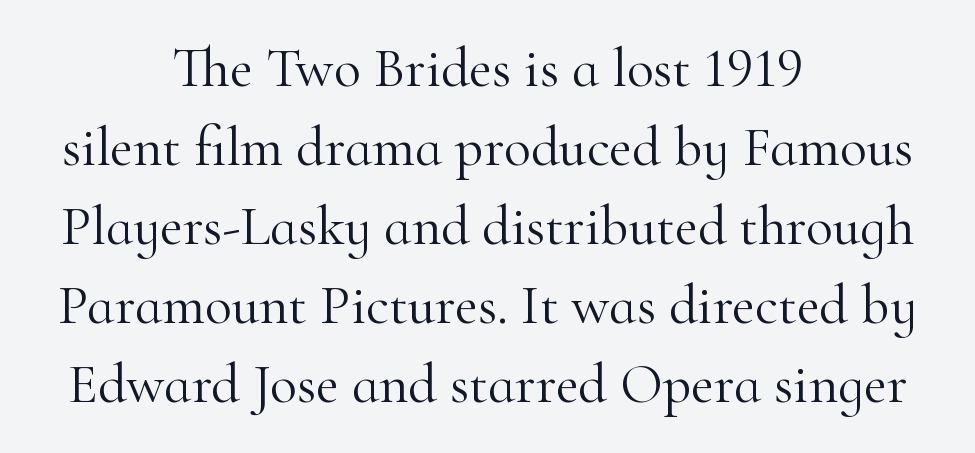
The image shows 56 px light serif type, upright; set centered, normal line spacing (1.41x), normal letter spacing, not underlined; high stroke contrast and a small x-height.
